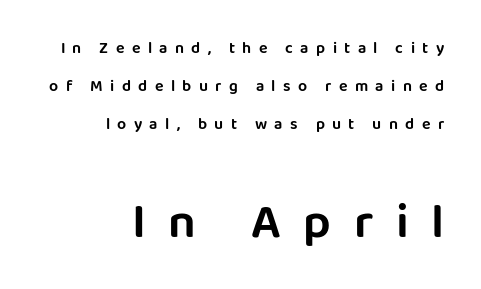
{"serif": "no", "italic": "no", "width": "normal", "stroke_contrast": "low", "x_height": "large", "monospaced": "no", "underline": "no", "align": "right", "line_spacing": "loose", "line_spacing_ratio": 2.37, "letter_spacing": "wide", "letter_spacing_em": 0.46, "larger_block": "second", "size_ratio": 3.06, "glyph_px": 49}
